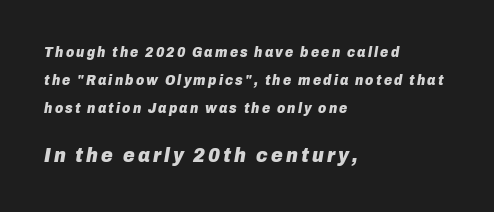
Q: Is the text bold? A: Yes.
Q: Is the text italic (slanted)? A: Yes, it leans right by about 10 degrees.
Q: Is the text underlined? A: No.
Q: How is the paragraph aligned? A: Left-aligned.
Q: Is the spacing between lines tight, normal or loose? A: Loose.
Q: Which block of text is set in a larger size, the first (top) or the second (bottom)? A: The second (bottom) one.
